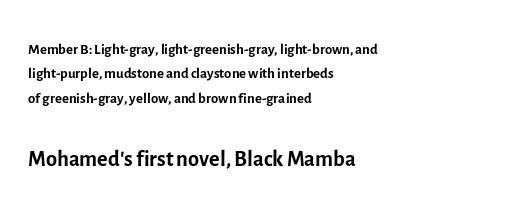
Line starts are locked; line ends wander. This layout puts the modest block above and the oversized block below. A typesetter would mark this as roman, not italic. A sans-serif font was chosen for this passage.
